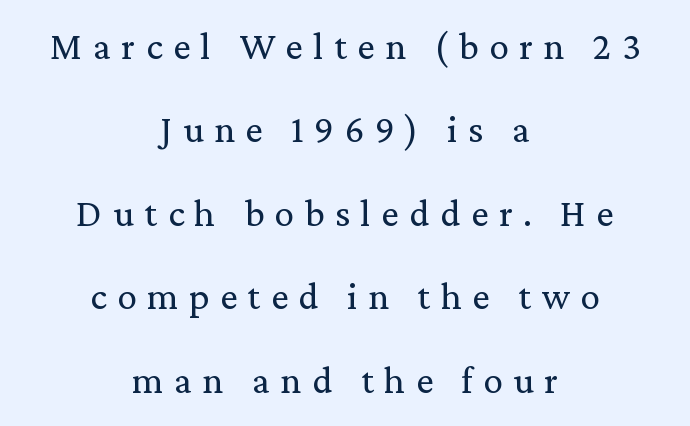
The image shows 39 px regular-weight serif type, upright; set centered, loose line spacing (2.14x), unusually wide letter spacing (+0.27 em), not underlined; low stroke contrast and a medium x-height.
